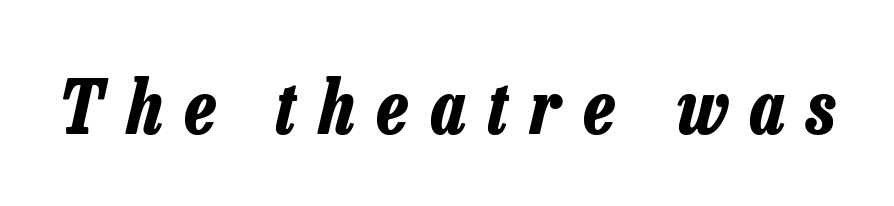
These lines are rendered in a variable-pitch font. In terms of letterspacing, this is a distinctly airy, spread setting. Heavy, bold letterforms. If you drew a line through each stem, it would be angled. Check the space under the baseline: it is left empty.
